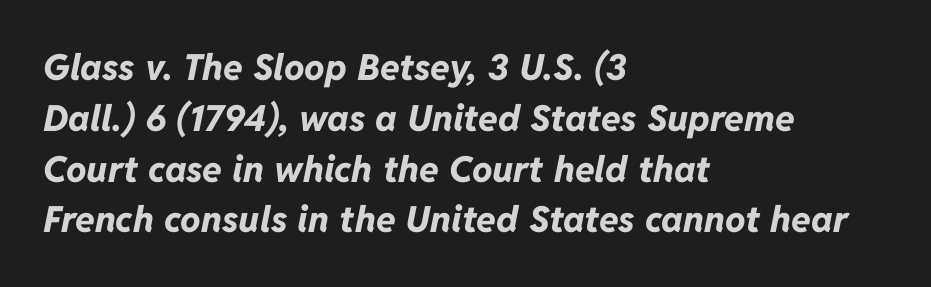
Note the varied advance widths — an 'i' is clearly narrower than an 'm'. Short note: letters normally spaced. Vertically, the passage feels balanced, rows spaced as you'd expect. In terms of posture, this sample is oblique.
